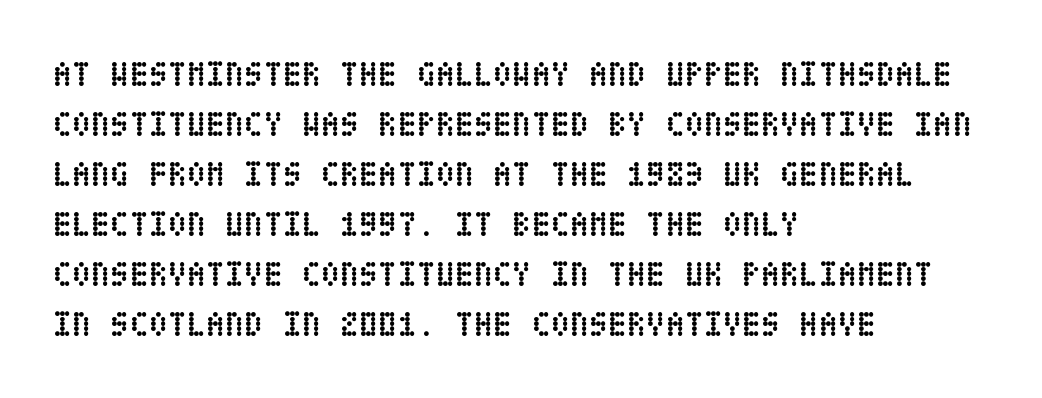
{"italic": "no", "bold": "yes", "weight": "semibold", "width": "condensed", "stroke_contrast": "low", "x_height": "large", "underline": "no", "align": "left", "line_spacing": "normal", "line_spacing_ratio": 1.43, "letter_spacing": "normal", "letter_spacing_em": 0.0, "glyph_px": 35}
